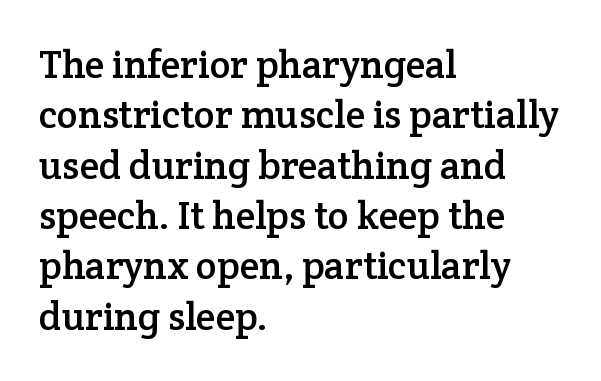
{"serif": "yes", "italic": "no", "width": "normal", "stroke_contrast": "low", "x_height": "medium", "monospaced": "no", "underline": "no", "align": "left", "line_spacing": "normal", "line_spacing_ratio": 1.29, "letter_spacing": "normal", "letter_spacing_em": 0.0, "glyph_px": 39}
